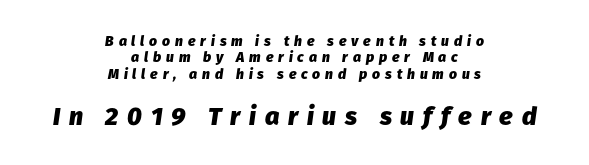
Q: Is the text bold? A: Yes.
Q: Is the text italic (slanted)? A: Yes, it leans right by about 8 degrees.
Q: Is the text underlined? A: No.
Q: How is the paragraph aligned? A: Centered.
Q: Is the spacing between letters normal or unusually wide? A: Unusually wide.
Q: Which block of text is set in a larger size, the first (top) or the second (bottom)? A: The second (bottom) one.
